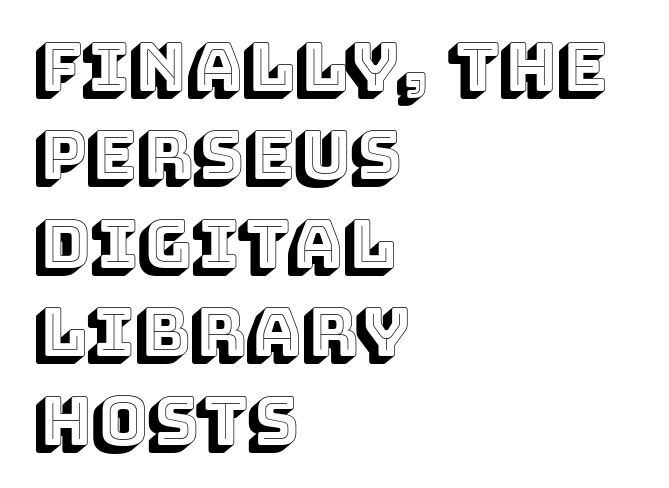
The image shows 67 px text type, upright; set left-aligned, normal line spacing (1.32x), normal letter spacing, not underlined; a large x-height.
